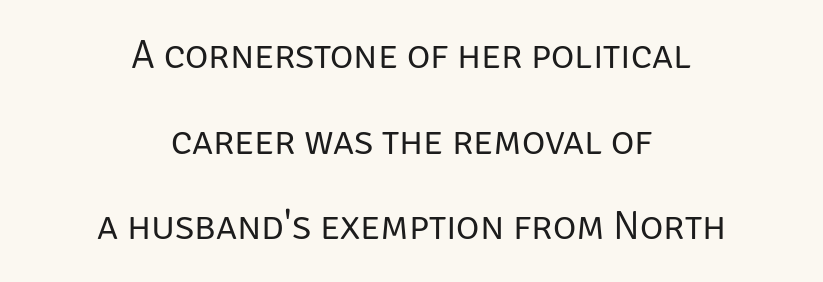
{"serif": "no", "italic": "no", "bold": "no", "weight": "regular", "width": "normal", "stroke_contrast": "low", "x_height": "large", "monospaced": "no", "underline": "no", "align": "center", "line_spacing": "loose", "line_spacing_ratio": 2.14, "letter_spacing": "normal", "letter_spacing_em": 0.0, "glyph_px": 40}
